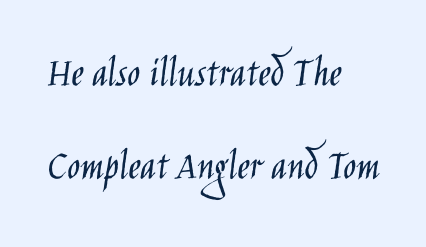
The typesetter chose a ragged-right arrangement here. This rendering employs a face without finishing strokes, i.e., a sans-serif. Looks like regular typesetting: each glyph gets only the width it needs. Here the glyphs are tracked normally, forming tight word shapes. A quiet, ordinary-to-light weight characterises the typeface.
